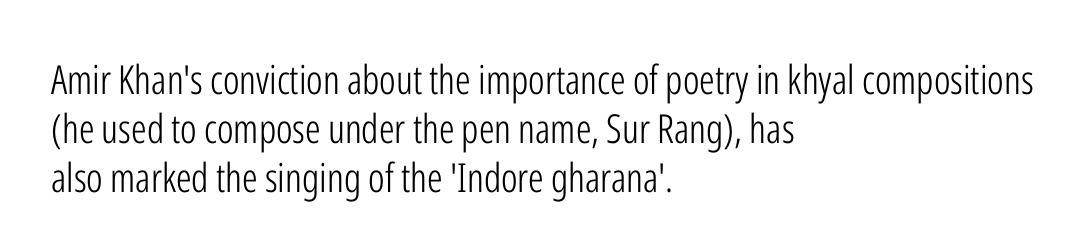
Proportional: the letters do not fall into vertical columns. The rag falls on the right side of this text block. This is the regular roman posture of the typeface. This is sans-serif lettering, the kind often seen on screens and signage. Quick note: underline off. On a weight scale, this lands at 450 or below.
